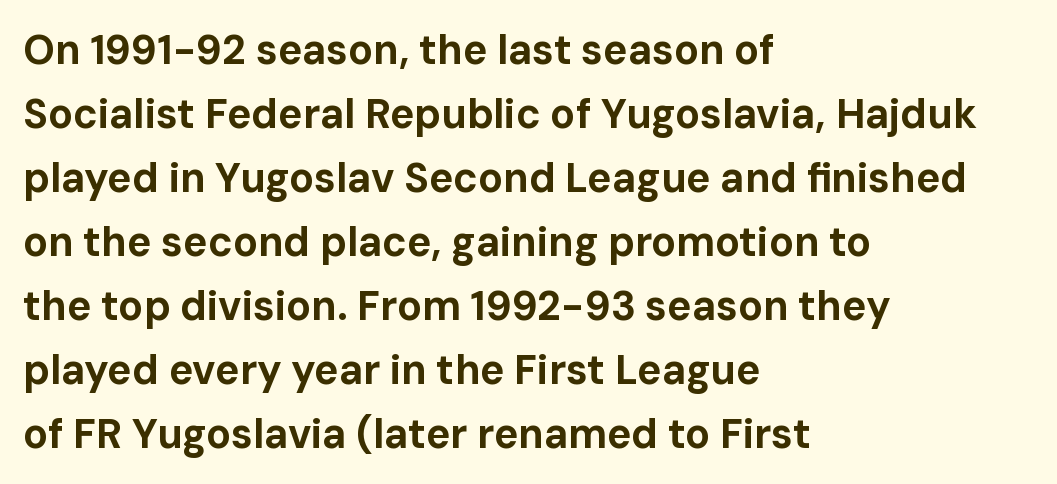
The image shows 41 px bold sans-serif type, upright; set left-aligned, normal line spacing (1.56x), normal letter spacing, not underlined; low stroke contrast and a medium x-height.
